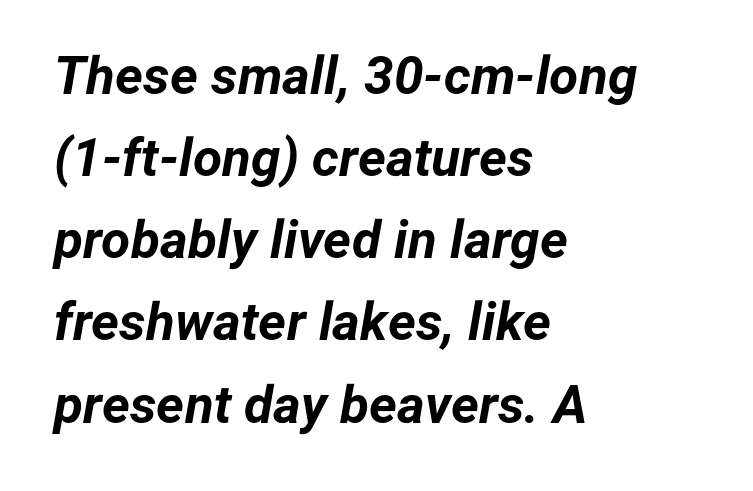
The image shows 53 px bold type, italic (leaning right); set left-aligned, normal line spacing (1.55x), normal letter spacing, not underlined; low stroke contrast and a medium x-height.
